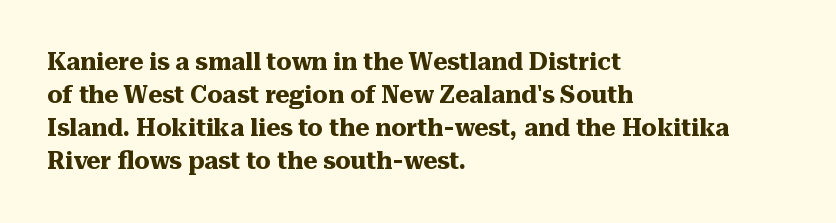
The image shows 24 px bold type, upright; set left-aligned, normal line spacing (1.38x), normal letter spacing, not underlined.
